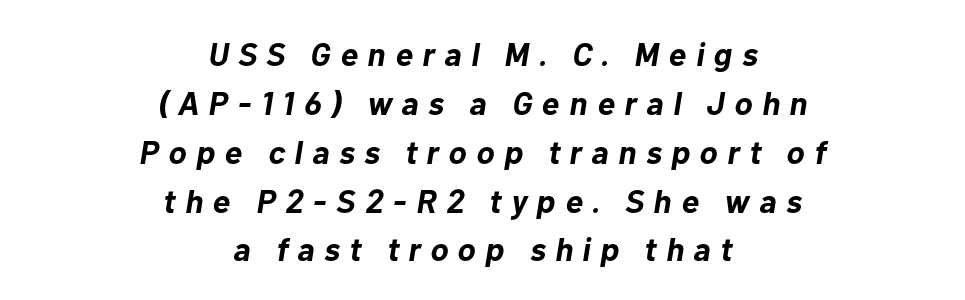
Q: Is the text bold? A: Yes.
Q: Is the text italic (slanted)? A: Yes, it leans right by about 10 degrees.
Q: Is the text underlined? A: No.
Q: How is the paragraph aligned? A: Centered.
Q: Is the spacing between letters normal or unusually wide? A: Unusually wide.
Q: Is the spacing between lines tight, normal or loose? A: Normal.
Q: Width (condensed, normal, or wide)? A: Normal.
Q: Stroke contrast? A: Low.
Q: x-height? A: Medium.
Q: Monospaced? A: No.
